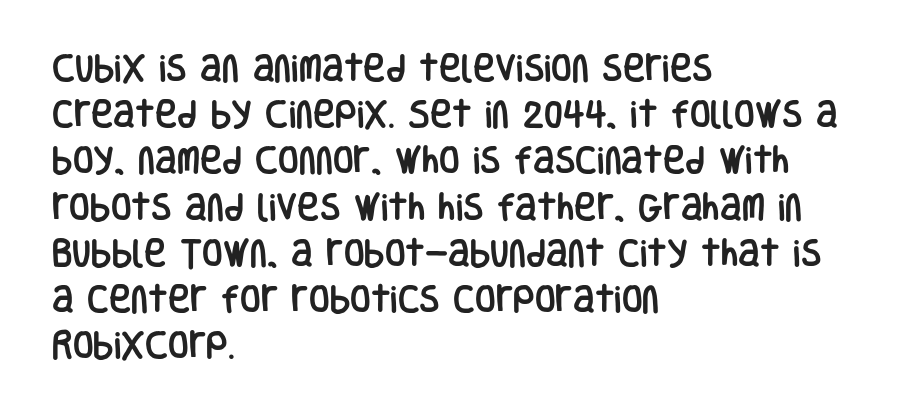
{"serif": "no", "italic": "no", "width": "condensed", "stroke_contrast": "low", "x_height": "large", "monospaced": "no", "underline": "no", "align": "left", "line_spacing": "normal", "line_spacing_ratio": 1.54, "letter_spacing": "normal", "letter_spacing_em": 0.0, "glyph_px": 30}
